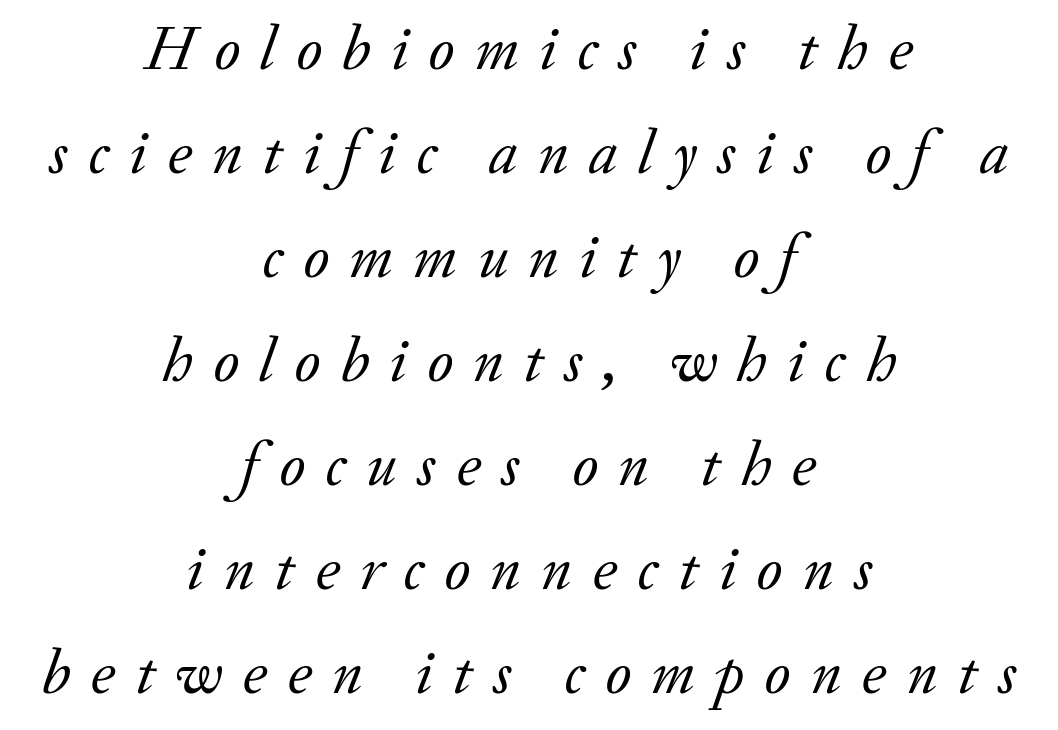
{"serif": "yes", "italic": "yes", "lean": "right", "slant_degrees": 20, "bold": "no", "weight": "regular", "width": "normal", "stroke_contrast": "low", "x_height": "small", "monospaced": "no", "underline": "no", "align": "center", "line_spacing": "normal", "line_spacing_ratio": 1.65, "letter_spacing": "wide", "letter_spacing_em": 0.32, "glyph_px": 63}
